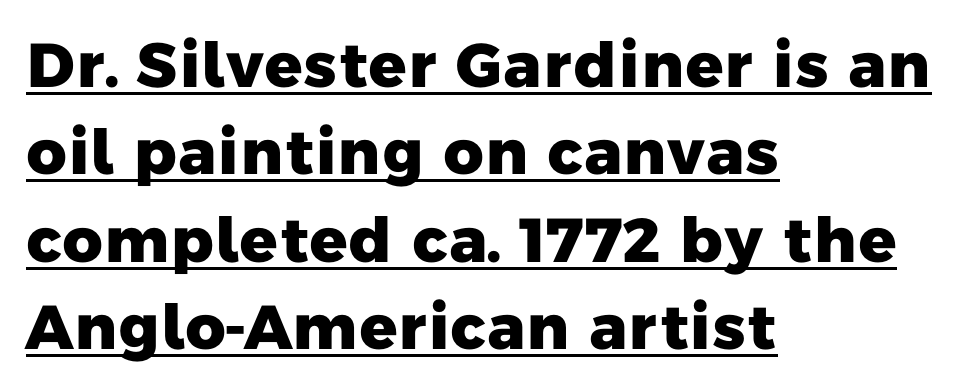
The image shows 62 px heavy sans-serif type; set left-aligned, normal line spacing (1.41x), normal letter spacing, underlined; low stroke contrast and a medium x-height.
